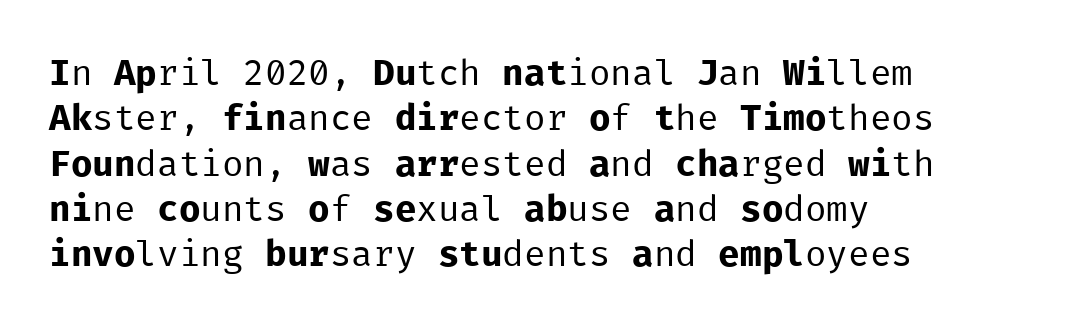
{"serif": "no", "italic": "no", "bold": "no", "weight": "regular", "width": "normal", "stroke_contrast": "low", "x_height": "medium", "monospaced": "yes", "underline": "no", "align": "left", "line_spacing": "normal", "line_spacing_ratio": 1.26, "letter_spacing": "normal", "letter_spacing_em": 0.0, "glyph_px": 36}
